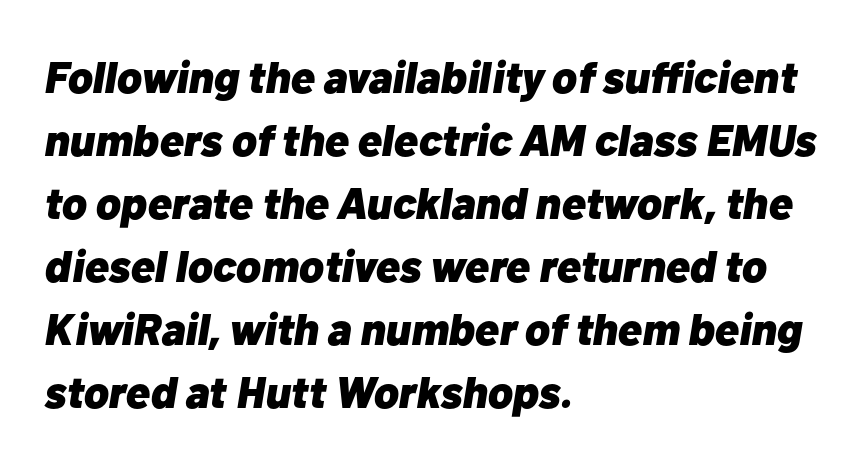
Q: Is the text bold? A: Yes.
Q: Is the text italic (slanted)? A: Yes, it leans right by about 10 degrees.
Q: Is the text underlined? A: No.
Q: How is the paragraph aligned? A: Left-aligned.
Q: Is the spacing between letters normal or unusually wide? A: Normal.
Q: Is the spacing between lines tight, normal or loose? A: Normal.
Q: Width (condensed, normal, or wide)? A: Normal.
Q: Stroke contrast? A: Low.
Q: x-height? A: Medium.
Q: Monospaced? A: No.
